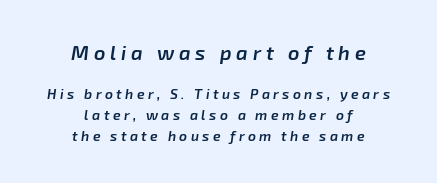
Q: Is the text bold? A: Semi-bold.
Q: Is the text italic (slanted)? A: Yes, it leans right by about 8 degrees.
Q: Is the text underlined? A: No.
Q: How is the paragraph aligned? A: Centered.
Q: Is the spacing between letters normal or unusually wide? A: Unusually wide.
Q: Is the spacing between lines tight, normal or loose? A: Normal.
Q: Which block of text is set in a larger size, the first (top) or the second (bottom)? A: The first (top) one.
